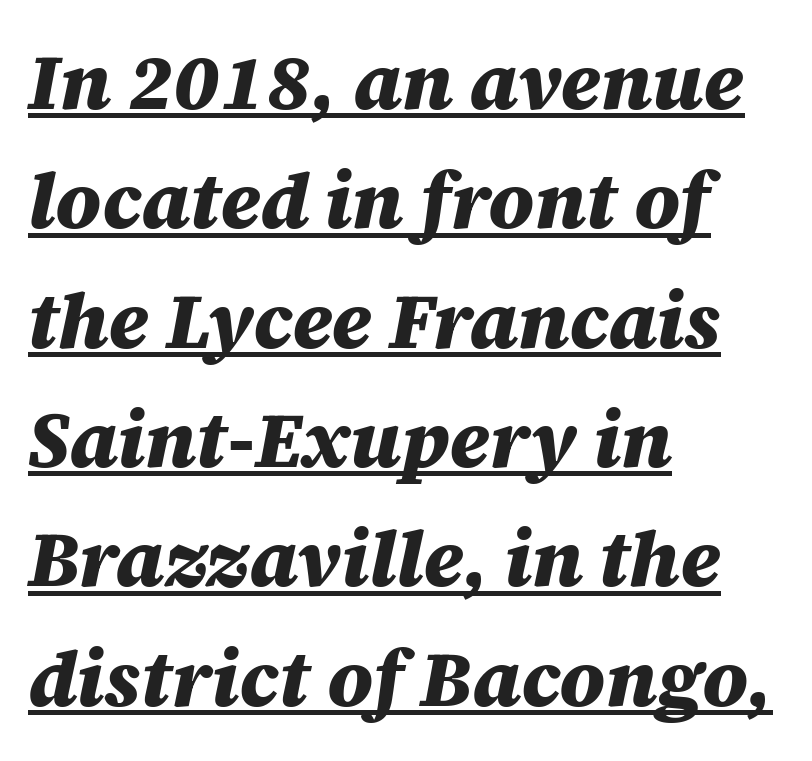
Q: Is the text bold? A: Yes.
Q: Is the text italic (slanted)? A: Yes, it leans right by about 12 degrees.
Q: Is the text underlined? A: Yes.
Q: How is the paragraph aligned? A: Left-aligned.
Q: Is the spacing between letters normal or unusually wide? A: Normal.
Q: Is the spacing between lines tight, normal or loose? A: Normal.
Q: Width (condensed, normal, or wide)? A: Normal.
Q: Stroke contrast? A: Medium.
Q: x-height? A: Large.
Q: Monospaced? A: No.
